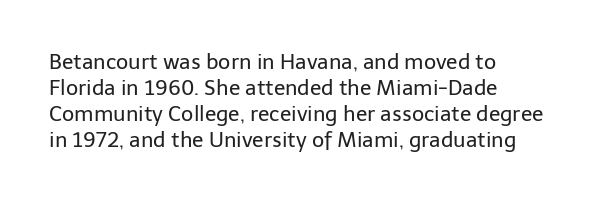
Q: Is the text bold? A: No.
Q: Is the text italic (slanted)? A: No, it is upright.
Q: Is the text underlined? A: No.
Q: How is the paragraph aligned? A: Left-aligned.
Q: Is the spacing between letters normal or unusually wide? A: Normal.
